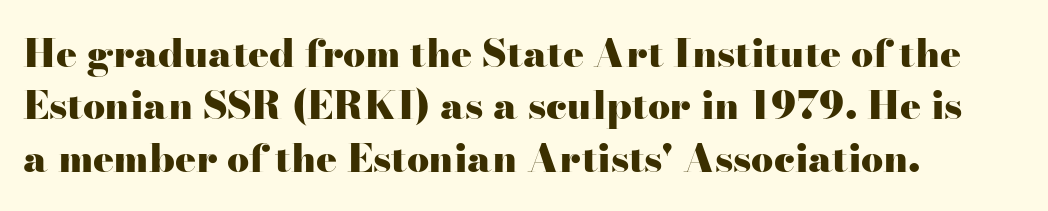
{"serif": "yes", "italic": "no", "bold": "yes", "weight": "heavy", "width": "wide", "stroke_contrast": "high", "x_height": "small", "monospaced": "no", "underline": "no", "align": "left", "line_spacing": "normal", "line_spacing_ratio": 1.34, "letter_spacing": "normal", "letter_spacing_em": 0.0, "glyph_px": 39}
